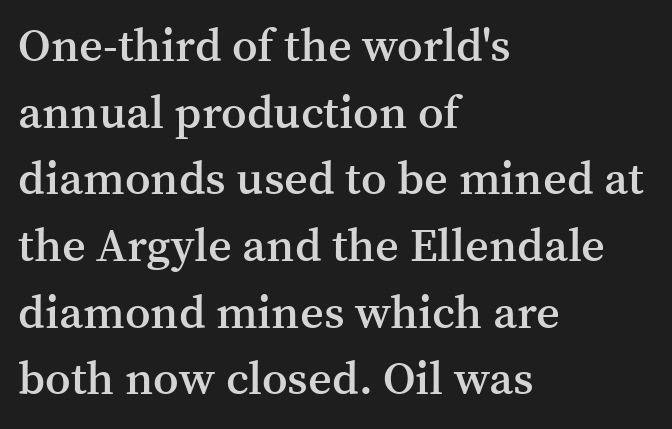
The image shows 46 px semibold serif type, upright; set left-aligned, normal line spacing (1.45x), normal letter spacing, not underlined; medium stroke contrast and a medium x-height.
